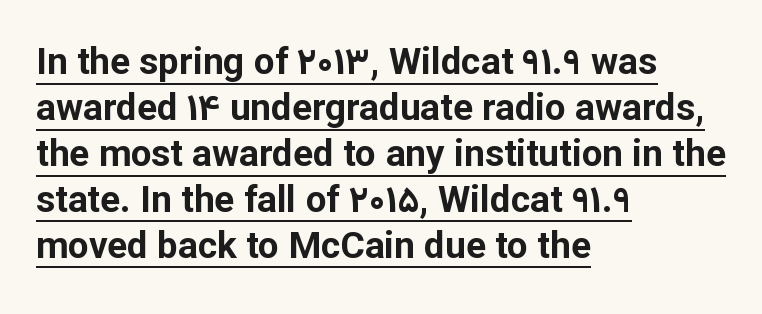
The image shows 37 px bold sans-serif type, upright; set left-aligned, line spacing 1.24x, normal letter spacing, underlined; low stroke contrast and a medium x-height.
